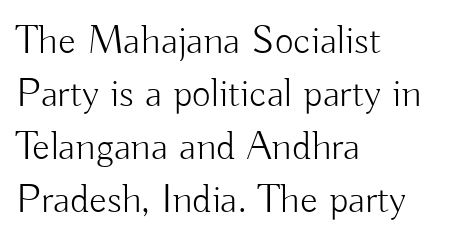
The image shows 41 px light sans-serif type, upright; set left-aligned, normal line spacing (1.29x), normal letter spacing, not underlined; low stroke contrast and a small x-height.
